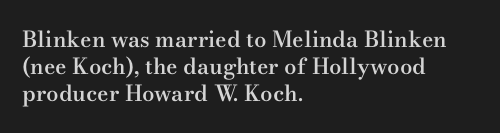
The gap between lines stays unmarked. Casual observation: everything's shoved over to the left. The glyphs have the mass of a demibold cut, below bold. The lettering stays uniformly vertical, giving the passage a roman look. Honestly, the letter spacing is just normal — you wouldn't notice it.
